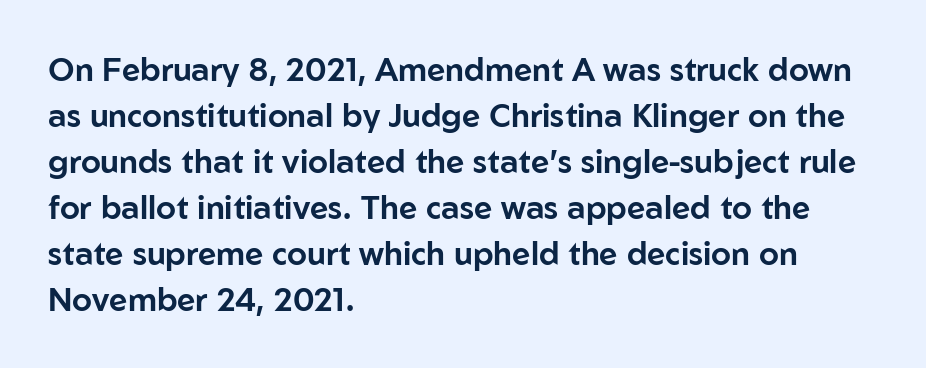
Q: Is the text italic (slanted)? A: No, it is upright.
Q: Is the typeface a serif or a sans-serif typeface? A: Sans-serif.
Q: Is the text underlined? A: No.
Q: How is the paragraph aligned? A: Left-aligned.
Q: Is the spacing between letters normal or unusually wide? A: Normal.
Q: Is the spacing between lines tight, normal or loose? A: Normal.
Q: Width (condensed, normal, or wide)? A: Normal.
Q: Stroke contrast? A: Low.
Q: x-height? A: Medium.
Q: Monospaced? A: No.
